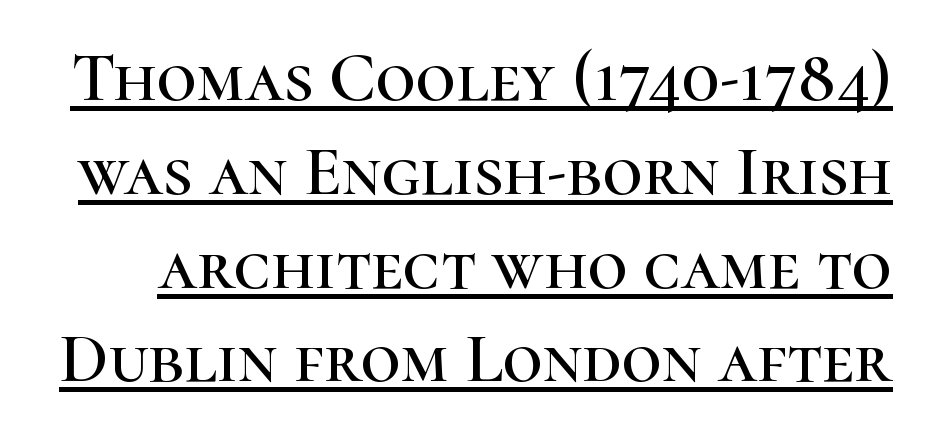
{"serif": "yes", "italic": "no", "width": "normal", "stroke_contrast": "high", "x_height": "medium", "monospaced": "no", "underline": "yes", "line_spacing": "normal", "line_spacing_ratio": 1.34, "letter_spacing": "normal", "letter_spacing_em": 0.0, "glyph_px": 70}
